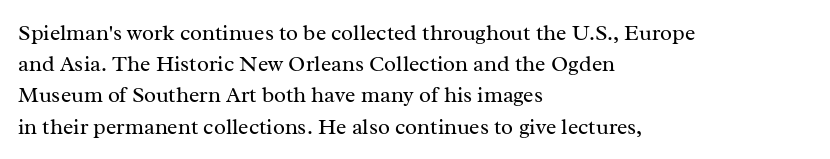
{"italic": "no", "bold": "no", "underline": "no", "align": "left", "line_spacing": "normal", "line_spacing_ratio": 1.42, "letter_spacing": "normal", "letter_spacing_em": 0.0, "glyph_px": 22}
